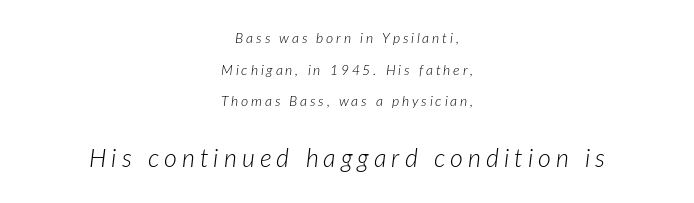
Lines of text with bare space underneath. Stem width sits at or under what a default text font uses. This is oblique type, the kind used for emphasis or titles. These lines stand farther apart than default settings would place them. The lower block of text is set noticeably larger than the block above it. Spacing between characters has been opened up far beyond the box default.
